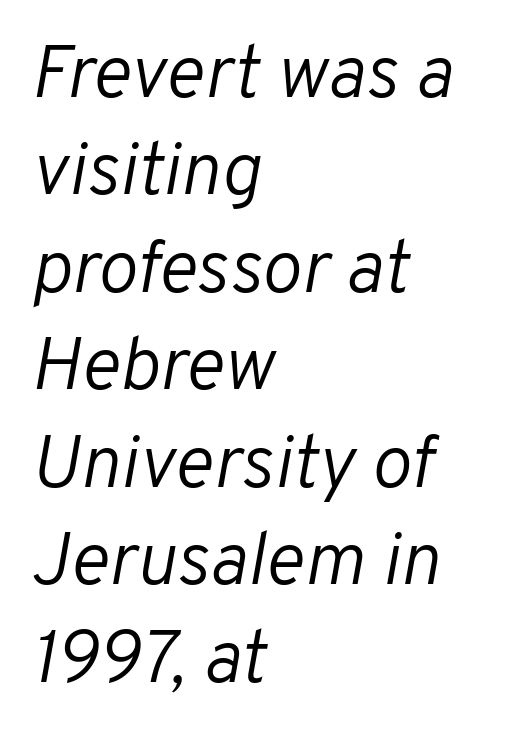
Is this a fixed-width face? No — the glyphs have proportional, varying widths. The type is set solid horizontally, with unmodified tracking. This sample keeps an unexceptional amount of space between lines. No heavy texture on the line: the type isn't bold. Yep, that's italic — everything's leaning.
